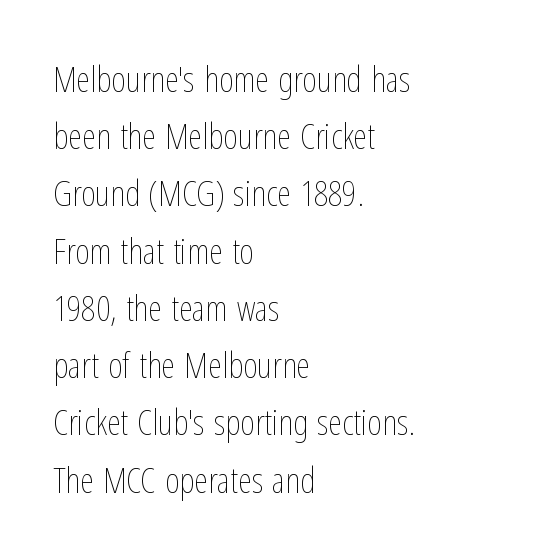
{"italic": "no", "bold": "no", "weight": "thin", "width": "condensed", "stroke_contrast": "low", "x_height": "medium", "monospaced": "no", "underline": "no", "align": "left", "line_spacing": "normal", "line_spacing_ratio": 1.59, "letter_spacing": "normal", "letter_spacing_em": 0.0, "glyph_px": 36}
